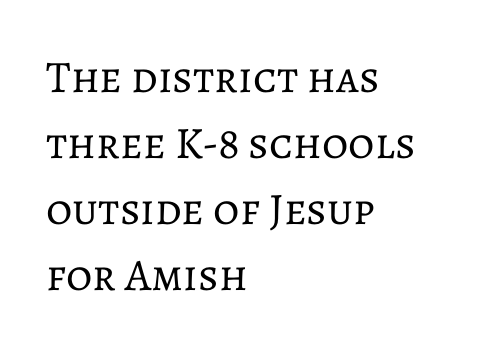
{"italic": "no", "bold": "no", "weight": "regular", "width": "normal", "stroke_contrast": "low", "x_height": "medium", "monospaced": "no", "underline": "no", "align": "left", "line_spacing": "normal", "line_spacing_ratio": 1.47, "letter_spacing": "normal", "letter_spacing_em": 0.0, "glyph_px": 45}
